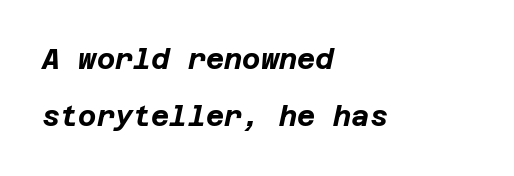
No extra tracking has been applied to these lines. This rendering features lettering with no underline. Which margin do the lines hug? The left one — the right edge is uneven. On the weight axis this lands at bold, roughly 700. You could fit nearly another row in the gap between these rows.
